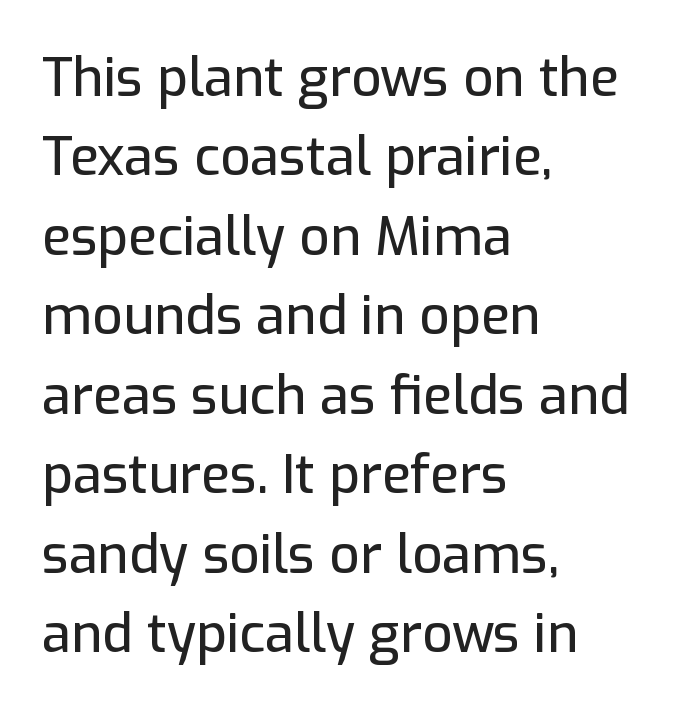
The image shows 53 px sans-serif type, upright; set left-aligned, normal line spacing (1.5x), normal letter spacing, not underlined; low stroke contrast and a medium x-height.
